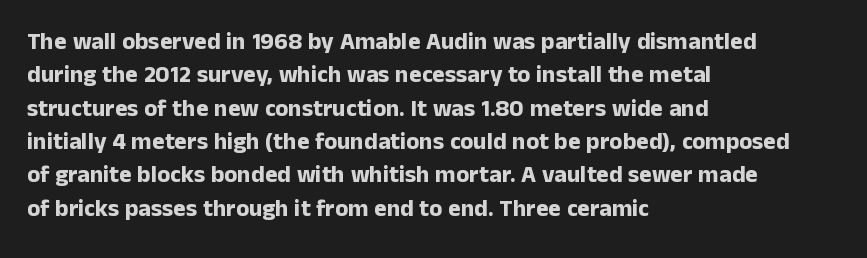
You can tell it's not italic because the verticals are truly vertical. Descender tails drop into unmarked territory. Baseline-to-baseline distance is the conventional proportion of letter height. Nobody touched the tracking dial on this one. Thick stems and heavy bowls — unmistakably bold. One-word summary of the alignment: left.
